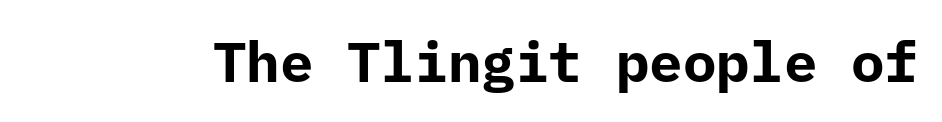
{"serif": "no", "italic": "no", "bold": "yes", "weight": "bold", "width": "normal", "stroke_contrast": "low", "x_height": "medium", "monospaced": "yes", "underline": "no", "letter_spacing": "normal", "letter_spacing_em": 0.0, "glyph_px": 56}
